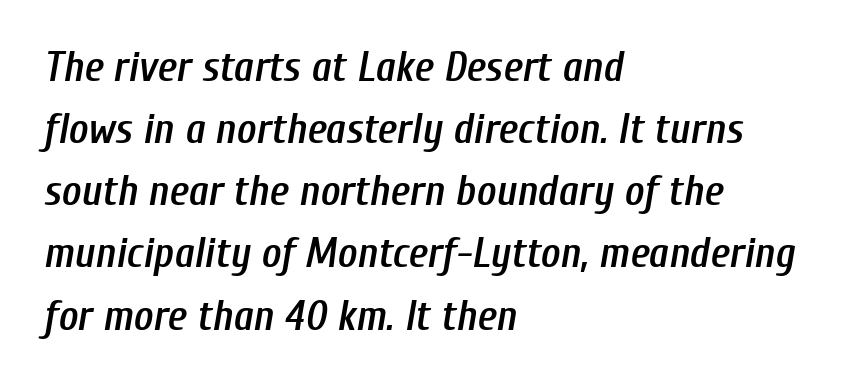
Q: Is the text bold? A: Semi-bold.
Q: Is the text italic (slanted)? A: Yes, it leans right by about 10 degrees.
Q: Is the text underlined? A: No.
Q: How is the paragraph aligned? A: Left-aligned.
Q: Is the spacing between letters normal or unusually wide? A: Normal.
Q: Is the spacing between lines tight, normal or loose? A: Normal.
Q: Width (condensed, normal, or wide)? A: Condensed.
Q: Stroke contrast? A: Low.
Q: x-height? A: Medium.
Q: Monospaced? A: No.
